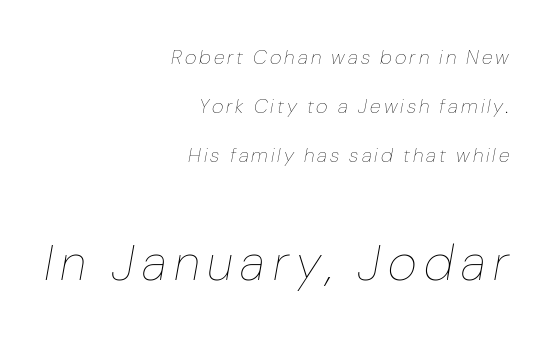
Q: Is the text bold? A: No.
Q: Is the text italic (slanted)? A: Yes, it leans right by about 10 degrees.
Q: Is the text underlined? A: No.
Q: How is the paragraph aligned? A: Right-aligned.
Q: Is the spacing between lines tight, normal or loose? A: Loose.
Q: Which block of text is set in a larger size, the first (top) or the second (bottom)? A: The second (bottom) one.
Q: Width (condensed, normal, or wide)? A: Normal.
Q: Stroke contrast? A: Low.
Q: x-height? A: Medium.
Q: Monospaced? A: No.
